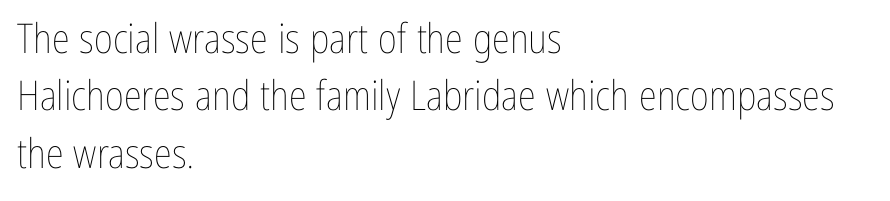
{"italic": "no", "bold": "no", "weight": "thin", "width": "condensed", "stroke_contrast": "low", "x_height": "medium", "monospaced": "no", "underline": "no", "align": "left", "line_spacing": "normal", "line_spacing_ratio": 1.4, "letter_spacing": "normal", "letter_spacing_em": 0.0, "glyph_px": 41}
